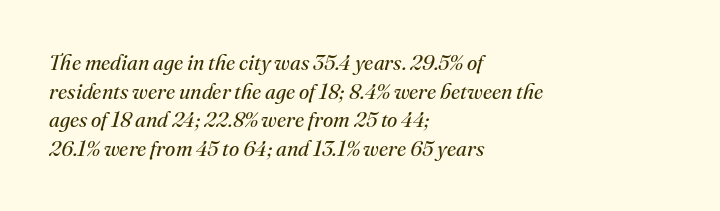
Weight: regular or lighter. The setting favours the left margin, as ordinary paragraphs usually do. What stands out about the letter spacing? Nothing — it is the standard amount. The glyphs look as if they've been sheared to an angle. Line spacing here is normal.
